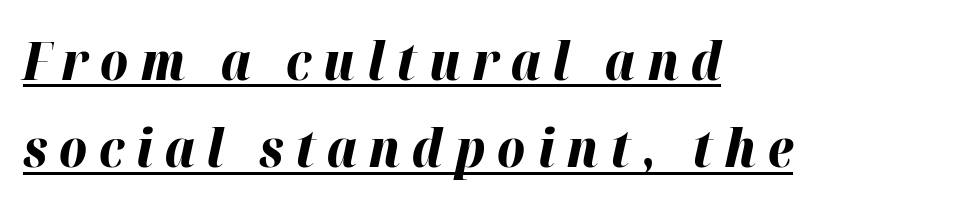
The passage shown leans; its letterforms are oblique. Looks like regular typesetting: each glyph gets only the width it needs. Observe the wide spacing: letters keep a clear distance from each other. Rows of type keep a routine distance in the vertical direction. A baseline rule has been typeset under these characters. Compared with an ordinary text face, these strokes are far heavier — a full bold.
